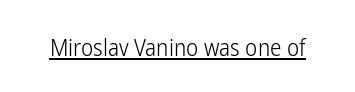
Q: Is the text bold? A: No.
Q: Is the text italic (slanted)? A: No, it is upright.
Q: Is the text underlined? A: Yes.
Q: Is the spacing between letters normal or unusually wide? A: Normal.
